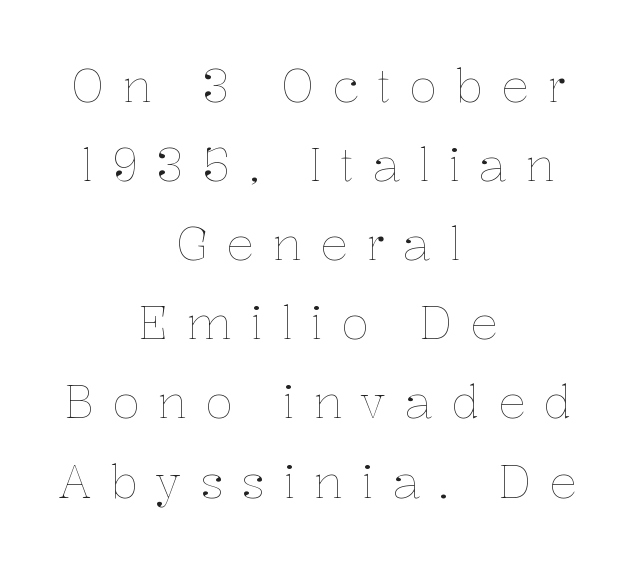
No chunkiness to these letters — they're not bold. Each row of text sits above clean, open space. Each letter keeps its own natural width here, so spacing adapts to shape. The rendering inserts visible extra space after every character. Do the letters lean? They stand straight.
